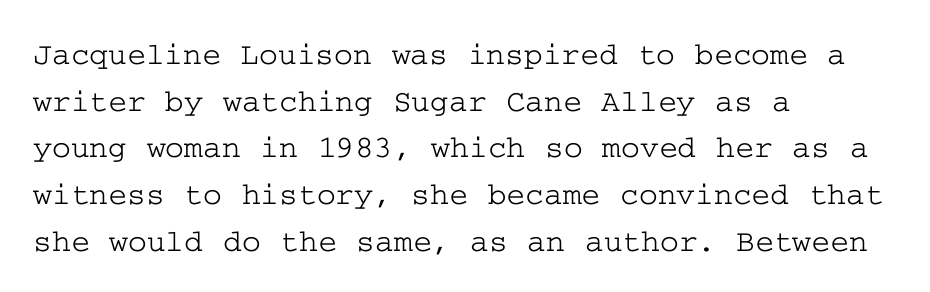
{"serif": "yes", "italic": "no", "width": "wide", "stroke_contrast": "low", "x_height": "medium", "underline": "no", "align": "left", "line_spacing": "normal", "line_spacing_ratio": 1.46, "letter_spacing": "normal", "letter_spacing_em": 0.0, "glyph_px": 32}
